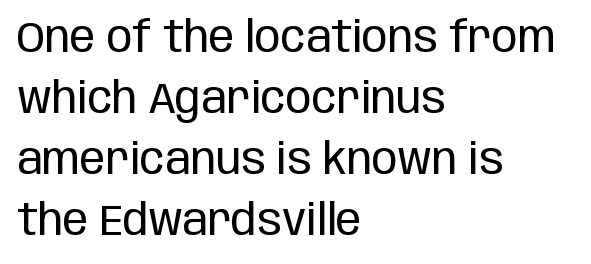
Visually the block forms a straight wall on the left and a jagged coastline on the right. Letters have the restrained weight of plain body copy at most. Summary of vertical rhythm: regular, with standard interline spacing. The rendering uses natural spacing where letterforms have individual widths. Just letters on the line, the space beneath them empty. A sans-serif font was chosen for this passage.
